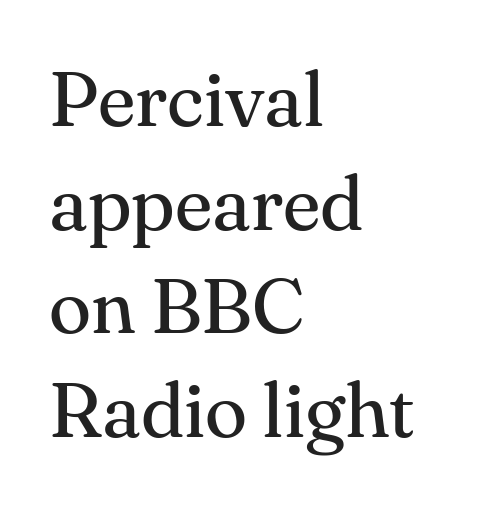
The image shows 78 px regular-weight serif type, upright; set left-aligned, normal line spacing (1.33x), normal letter spacing, not underlined; medium stroke contrast and a small x-height.
